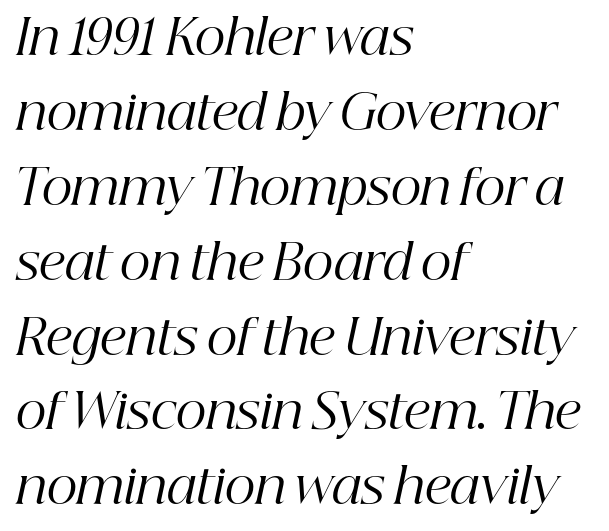
Q: Is the text bold? A: No.
Q: Is the text italic (slanted)? A: Yes, it leans right by about 12 degrees.
Q: Is the typeface a serif or a sans-serif typeface? A: Serif.
Q: Is the text underlined? A: No.
Q: How is the paragraph aligned? A: Left-aligned.
Q: Is the spacing between letters normal or unusually wide? A: Normal.
Q: Is the spacing between lines tight, normal or loose? A: Normal.
Q: Width (condensed, normal, or wide)? A: Normal.
Q: Stroke contrast? A: High.
Q: x-height? A: Medium.
Q: Monospaced? A: No.
